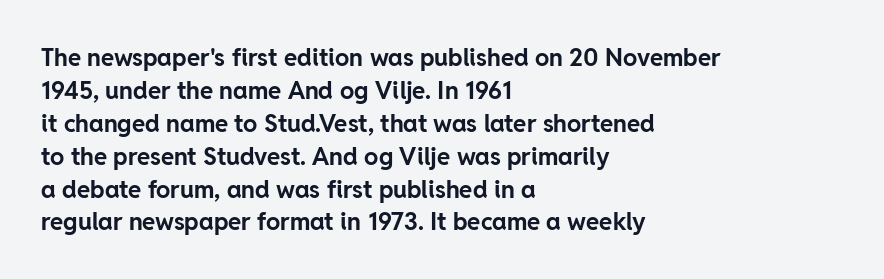
{"italic": "no", "bold": "yes", "underline": "no", "align": "left", "line_spacing": "normal", "line_spacing_ratio": 1.37, "letter_spacing": "normal", "letter_spacing_em": 0.0, "glyph_px": 24}
